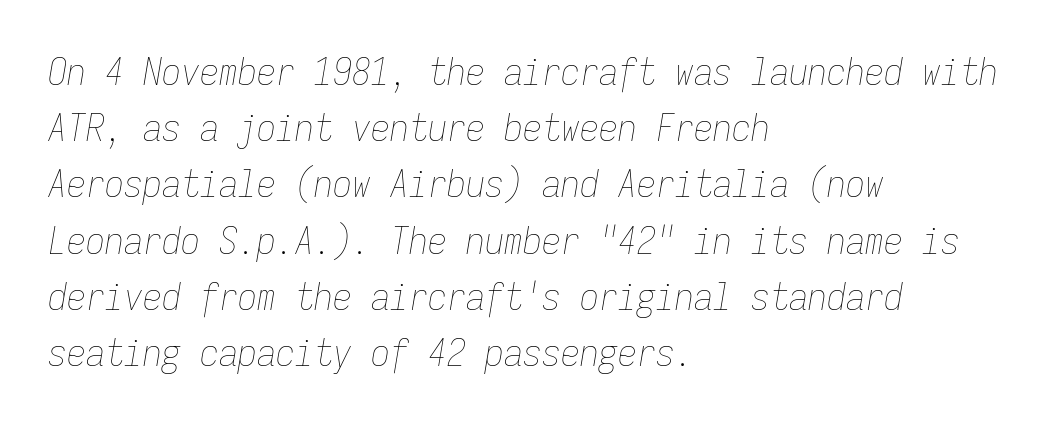
{"italic": "yes", "lean": "right", "slant_degrees": 9, "bold": "no", "weight": "thin", "width": "condensed", "stroke_contrast": "low", "x_height": "medium", "monospaced": "yes", "underline": "no", "align": "left", "line_spacing": "normal", "line_spacing_ratio": 1.48, "letter_spacing": "normal", "letter_spacing_em": 0.0, "glyph_px": 38}
